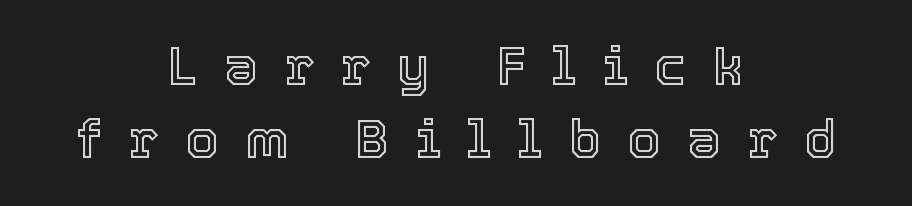
Q: Is the text italic (slanted)? A: No, it is upright.
Q: Is the text underlined? A: No.
Q: How is the paragraph aligned? A: Centered.
Q: Is the spacing between letters normal or unusually wide? A: Unusually wide.
Q: Is the spacing between lines tight, normal or loose? A: Normal.
Q: Width (condensed, normal, or wide)? A: Normal.
Q: x-height? A: Medium.
Q: Monospaced? A: No.
